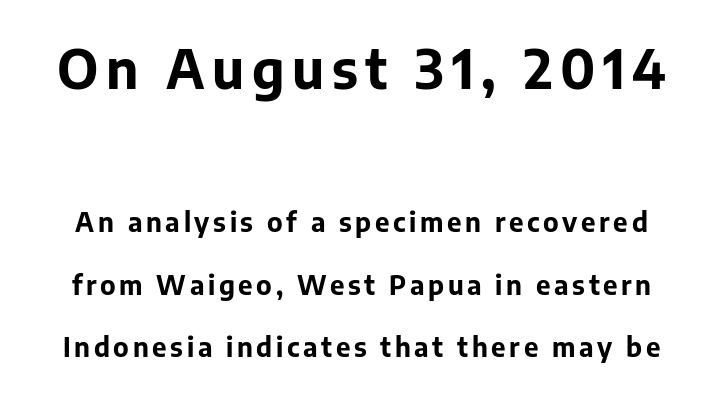
The image shows 53 px bold sans-serif type, upright; set loose line spacing (2.42x), not underlined; the first (top) block is 2.04x larger; low stroke contrast and a medium x-height.
